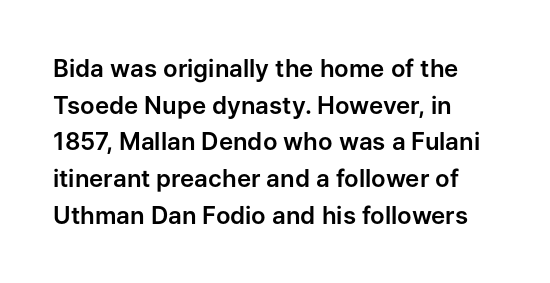
{"italic": "no", "underline": "no", "align": "left", "line_spacing": "normal", "line_spacing_ratio": 1.53, "letter_spacing": "normal", "letter_spacing_em": 0.0, "glyph_px": 24}
